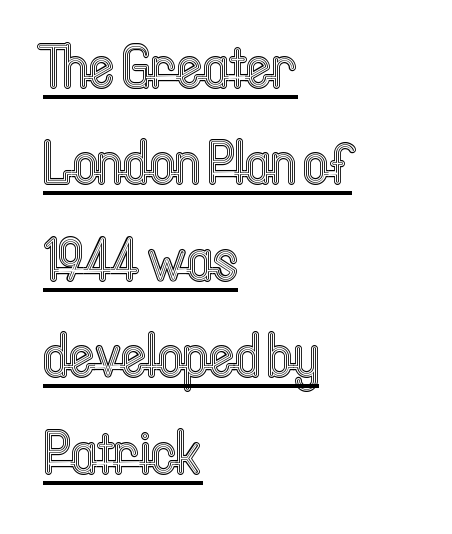
Q: Is the text italic (slanted)? A: No, it is upright.
Q: Is the text underlined? A: Yes.
Q: How is the paragraph aligned? A: Left-aligned.
Q: Is the spacing between letters normal or unusually wide? A: Normal.
Q: Is the spacing between lines tight, normal or loose? A: Normal.
Q: Width (condensed, normal, or wide)? A: Condensed.
Q: x-height? A: Medium.
Q: Monospaced? A: No.
